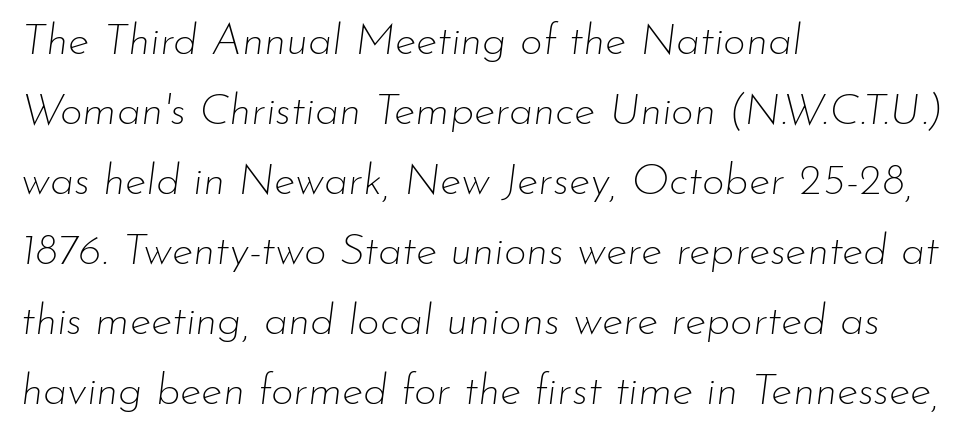
Q: Is the text bold? A: No.
Q: Is the text italic (slanted)? A: Yes, it leans right by about 7 degrees.
Q: Is the text underlined? A: No.
Q: How is the paragraph aligned? A: Left-aligned.
Q: Is the spacing between letters normal or unusually wide? A: Normal.
Q: Is the spacing between lines tight, normal or loose? A: Normal.
Q: Width (condensed, normal, or wide)? A: Normal.
Q: Stroke contrast? A: Low.
Q: x-height? A: Small.
Q: Monospaced? A: No.
